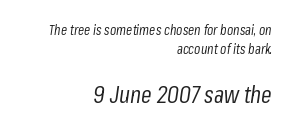
{"italic": "yes", "lean": "right", "slant_degrees": 8, "bold": "no", "underline": "no", "align": "right", "line_spacing": "normal", "line_spacing_ratio": 1.35, "letter_spacing": "normal", "letter_spacing_em": 0.0, "larger_block": "second", "size_ratio": 1.71, "glyph_px": 24}
